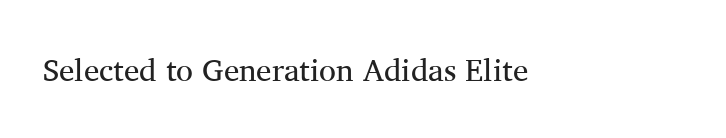
The font sits on the lighter half of the weight spectrum, regular included. Glance below the letters and you will spot only blank space. The type family on display is of the serif kind. A typesetter would call this proportional, since set widths differ per character.
